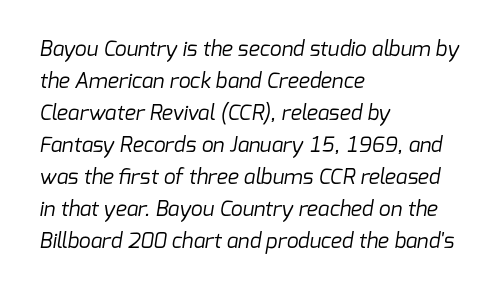
Q: Is the text bold? A: No.
Q: Is the text underlined? A: No.
Q: How is the paragraph aligned? A: Left-aligned.
Q: Is the spacing between letters normal or unusually wide? A: Normal.
Q: Is the spacing between lines tight, normal or loose? A: Normal.
